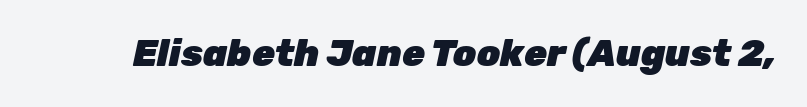
Q: Is the text bold? A: Yes.
Q: Is the text italic (slanted)? A: Yes, it leans right by about 12 degrees.
Q: Is the text underlined? A: No.
Q: Is the spacing between letters normal or unusually wide? A: Normal.
Q: Width (condensed, normal, or wide)? A: Normal.
Q: Stroke contrast? A: Low.
Q: x-height? A: Medium.
Q: Monospaced? A: No.
